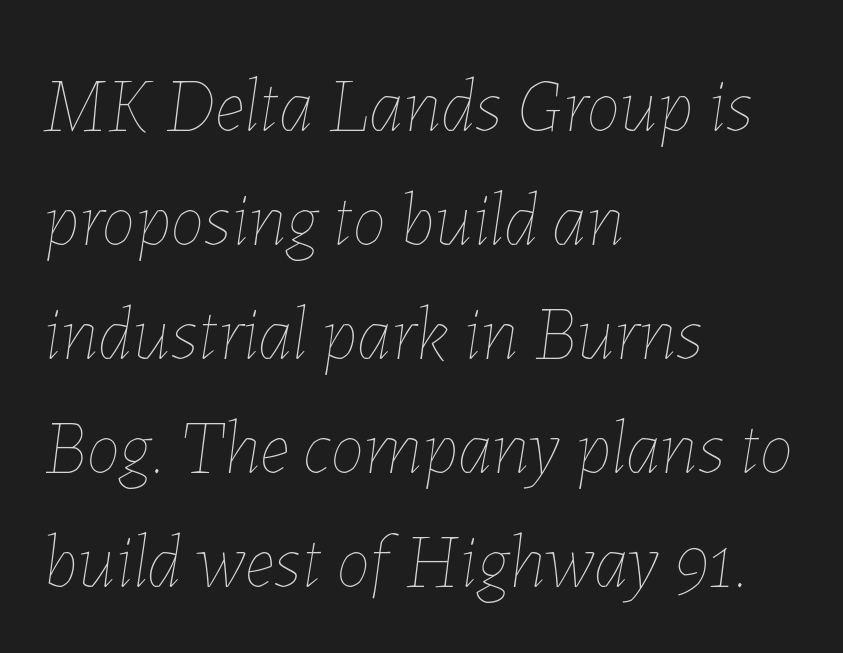
Q: Is the text bold? A: No.
Q: Is the text italic (slanted)? A: Yes, it leans right by about 7 degrees.
Q: Is the text underlined? A: No.
Q: How is the paragraph aligned? A: Left-aligned.
Q: Is the spacing between letters normal or unusually wide? A: Normal.
Q: Is the spacing between lines tight, normal or loose? A: Normal.
Q: Width (condensed, normal, or wide)? A: Normal.
Q: Stroke contrast? A: Low.
Q: x-height? A: Medium.
Q: Monospaced? A: No.
